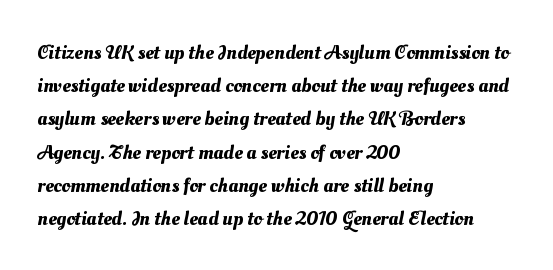
Decoration check: the copy has no underline. These lines are set flush left with a ragged right edge. A typesetter would call this leading conventional body-copy spacing. Caption: standard tracking, unaltered.
